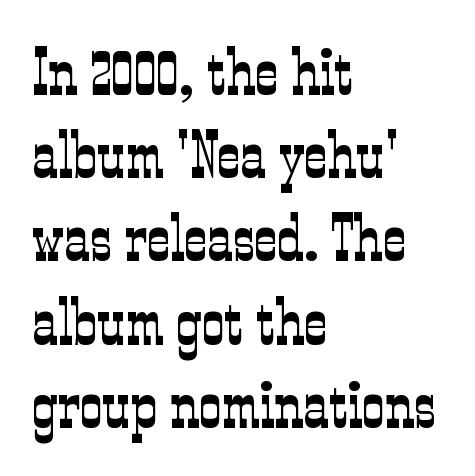
Q: Is the text bold? A: No.
Q: Is the text italic (slanted)? A: No, it is upright.
Q: Is the typeface a serif or a sans-serif typeface? A: Serif.
Q: Is the text underlined? A: No.
Q: How is the paragraph aligned? A: Left-aligned.
Q: Is the spacing between letters normal or unusually wide? A: Normal.
Q: Is the spacing between lines tight, normal or loose? A: Normal.
Q: Width (condensed, normal, or wide)? A: Condensed.
Q: Stroke contrast? A: Low.
Q: x-height? A: Medium.
Q: Monospaced? A: No.
